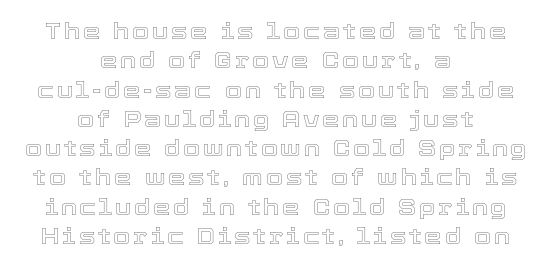
This is roman type, the default non-slanted kind. Nobody drew a line under any word here. Reading down the block, each line starts at a different indent, mirrored at its end. Regular leading.
